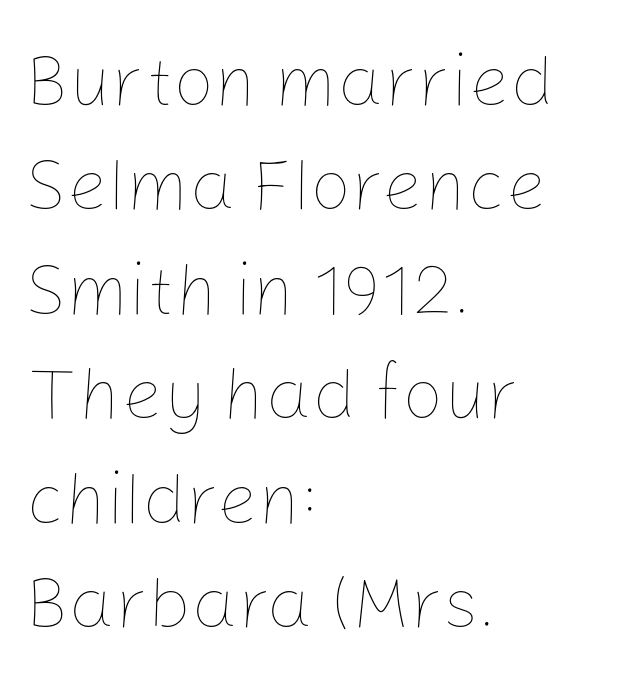
Q: Is the text bold? A: No.
Q: Is the text italic (slanted)? A: No, it is upright.
Q: Is the text underlined? A: No.
Q: How is the paragraph aligned? A: Left-aligned.
Q: Is the spacing between letters normal or unusually wide? A: Normal.
Q: Is the spacing between lines tight, normal or loose? A: Normal.
Q: Width (condensed, normal, or wide)? A: Normal.
Q: Stroke contrast? A: Low.
Q: x-height? A: Medium.
Q: Monospaced? A: No.
